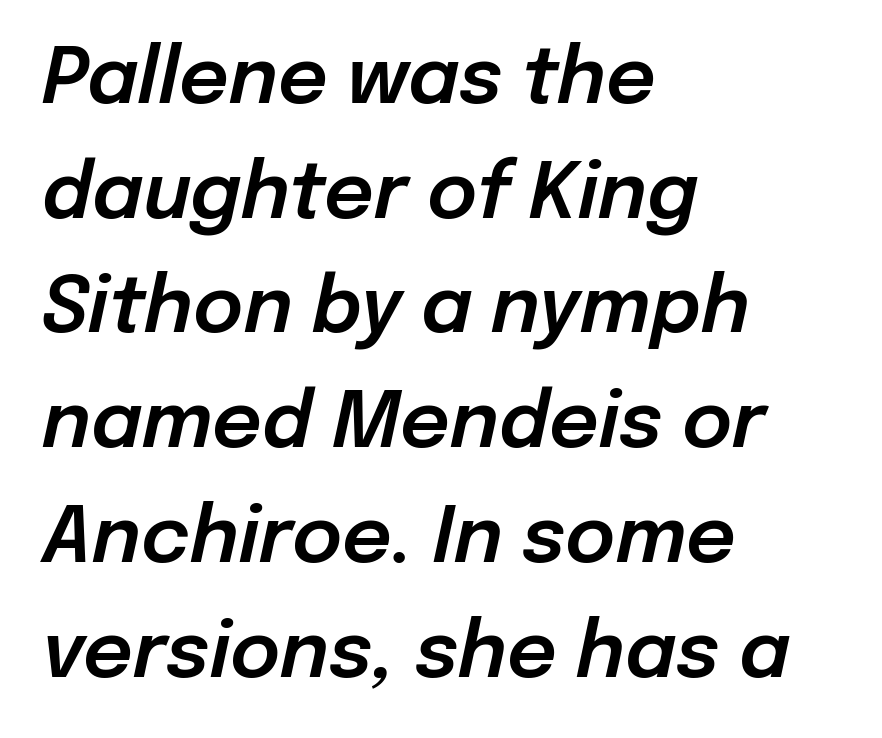
{"italic": "yes", "lean": "right", "slant_degrees": 12, "width": "normal", "stroke_contrast": "low", "x_height": "medium", "monospaced": "no", "underline": "no", "align": "left", "line_spacing": "normal", "line_spacing_ratio": 1.49, "letter_spacing": "normal", "letter_spacing_em": 0.0, "glyph_px": 77}
